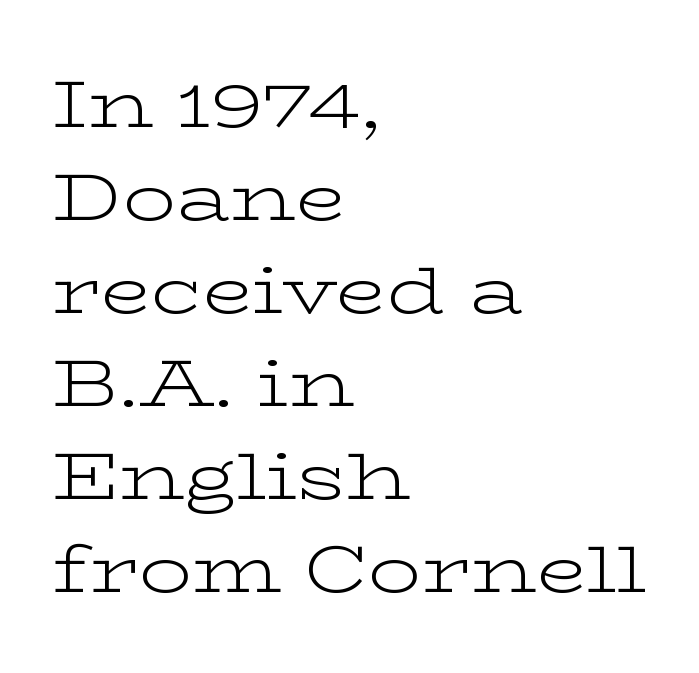
The image shows 66 px light, wide serif type, upright; set left-aligned, normal line spacing (1.41x), normal letter spacing, not underlined; low stroke contrast and a medium x-height.
